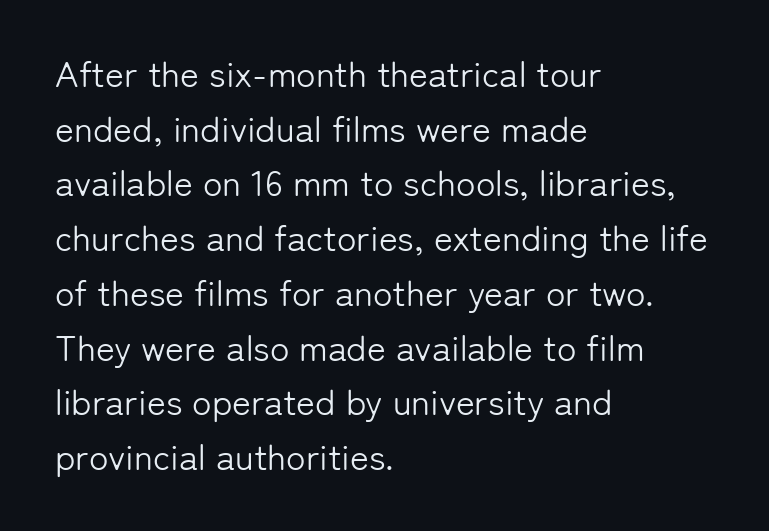
{"serif": "no", "italic": "no", "bold": "no", "weight": "light", "width": "normal", "stroke_contrast": "low", "x_height": "medium", "monospaced": "no", "underline": "no", "align": "left", "line_spacing": "normal", "line_spacing_ratio": 1.52, "letter_spacing": "normal", "letter_spacing_em": 0.0, "glyph_px": 36}
